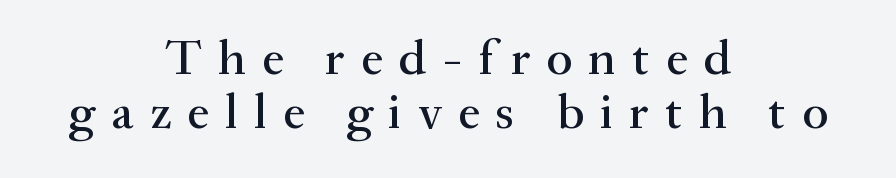
Which margin do the lines hug? Neither — every line sits in the middle. What's the leading like? Squeezed, with rows nearly overlapping. What kind of face is this? One with serifs. The face used here is proportionally spaced, like ordinary book or web type.
